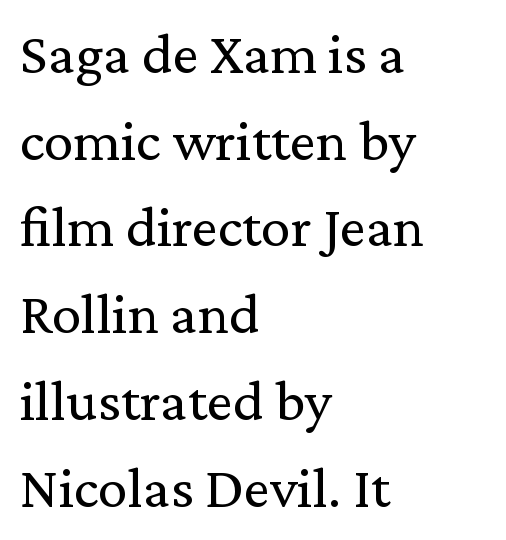
The image shows 59 px regular-weight serif type, upright; set left-aligned, normal line spacing (1.47x), normal letter spacing, not underlined; medium stroke contrast and a medium x-height.
